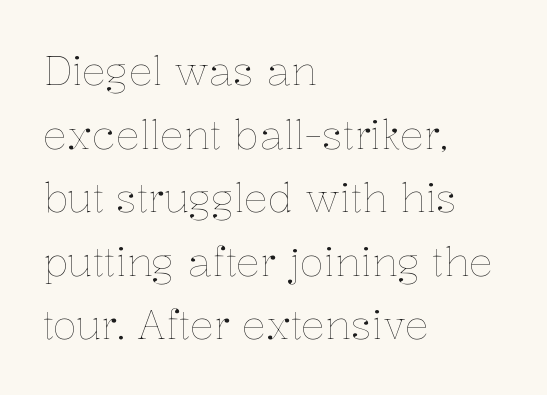
Q: Is the text bold? A: No.
Q: Is the text italic (slanted)? A: No, it is upright.
Q: Is the text underlined? A: No.
Q: How is the paragraph aligned? A: Left-aligned.
Q: Is the spacing between letters normal or unusually wide? A: Normal.
Q: Is the spacing between lines tight, normal or loose? A: Normal.
Q: Width (condensed, normal, or wide)? A: Normal.
Q: Stroke contrast? A: Low.
Q: x-height? A: Medium.
Q: Monospaced? A: No.
